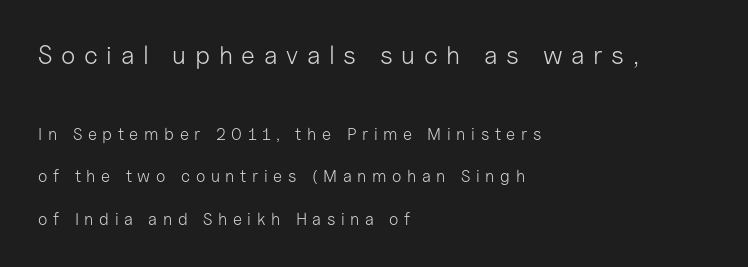
Bold? No — there's no thickening of the strokes. Layout note: lines flush left. Nobody drew a line under any word here. Upright lettering throughout. If you measured baseline to baseline, you'd find a long distance.
